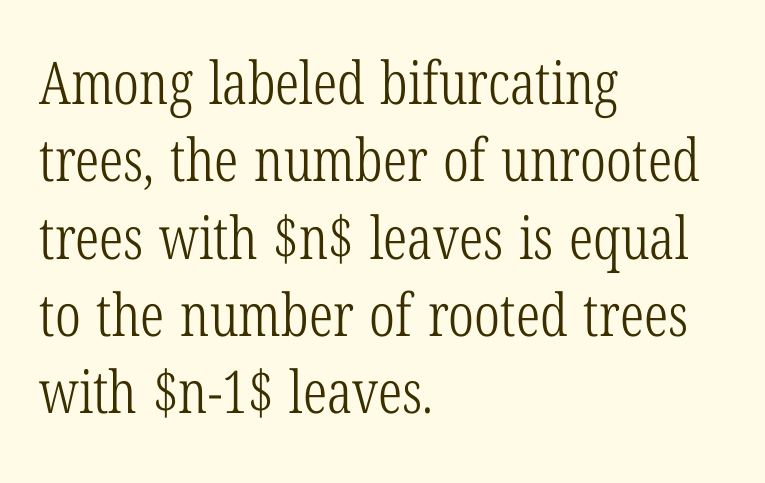
{"serif": "yes", "italic": "no", "bold": "no", "weight": "light", "width": "condensed", "stroke_contrast": "low", "x_height": "medium", "monospaced": "no", "underline": "no", "align": "left", "line_spacing": "normal", "line_spacing_ratio": 1.31, "letter_spacing": "normal", "letter_spacing_em": 0.0, "glyph_px": 59}
